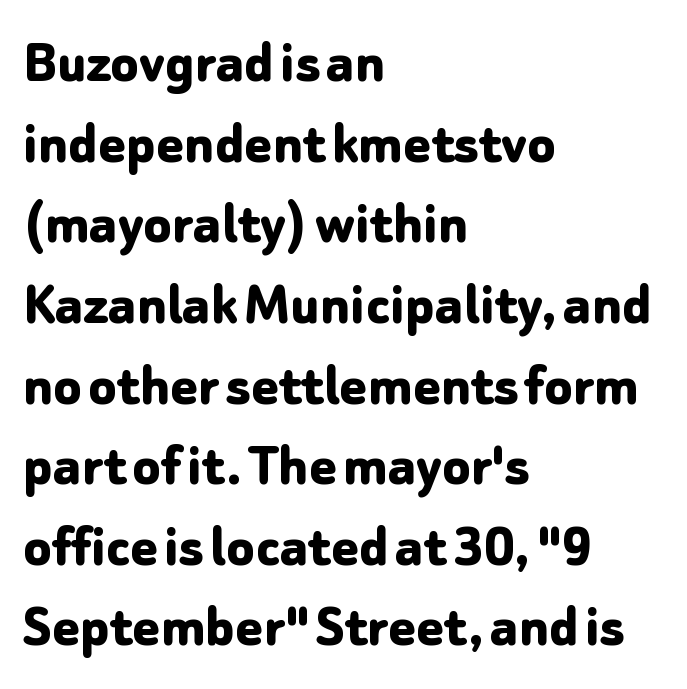
Baseline-to-baseline distance is the conventional proportion of letter height. The face used here has the dense, thick strokes of a bold. The glyphs in this specimen are sans serif. Glance below the letters and you will spot only blank space.
